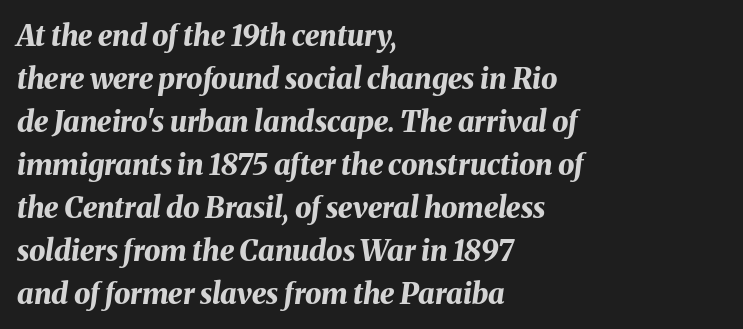
{"italic": "yes", "lean": "right", "slant_degrees": 8, "bold": "yes", "weight": "bold", "width": "normal", "stroke_contrast": "medium", "x_height": "medium", "monospaced": "no", "underline": "no", "align": "left", "line_spacing": "normal", "line_spacing_ratio": 1.48, "letter_spacing": "normal", "letter_spacing_em": 0.0, "glyph_px": 29}
